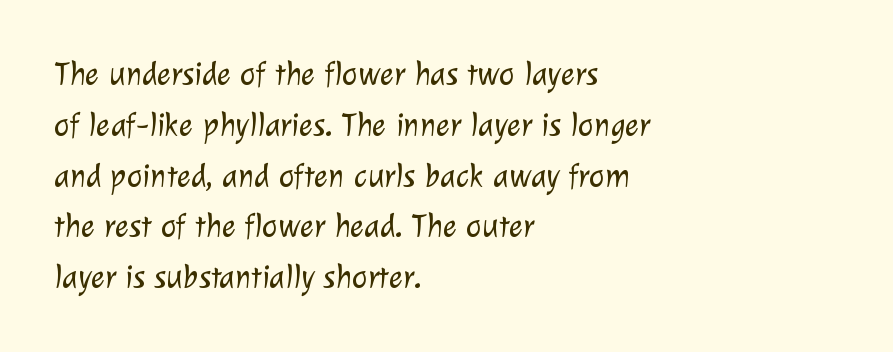
Standard letterfit; no display-style spreading of the glyphs. On a weight scale, this lands at 450 or below. Descender tails drop into unmarked territory. The letters carry no serifs — their stems end cleanly without finishing strokes. The vertical gap from one line to the next is medium.
